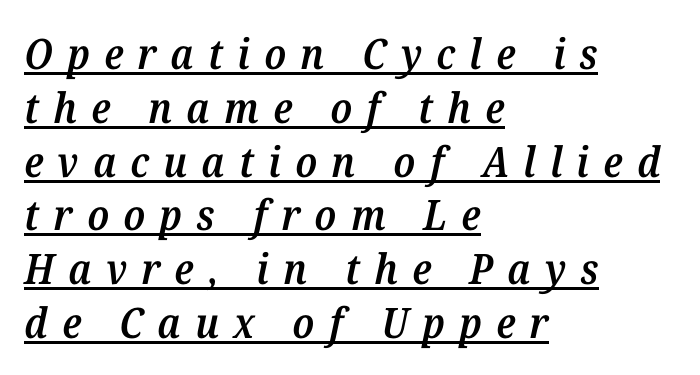
The image shows 42 px semibold serif type, italic (leaning right); set left-aligned, normal line spacing (1.28x), unusually wide letter spacing (+0.34 em), underlined; medium stroke contrast and a medium x-height.
